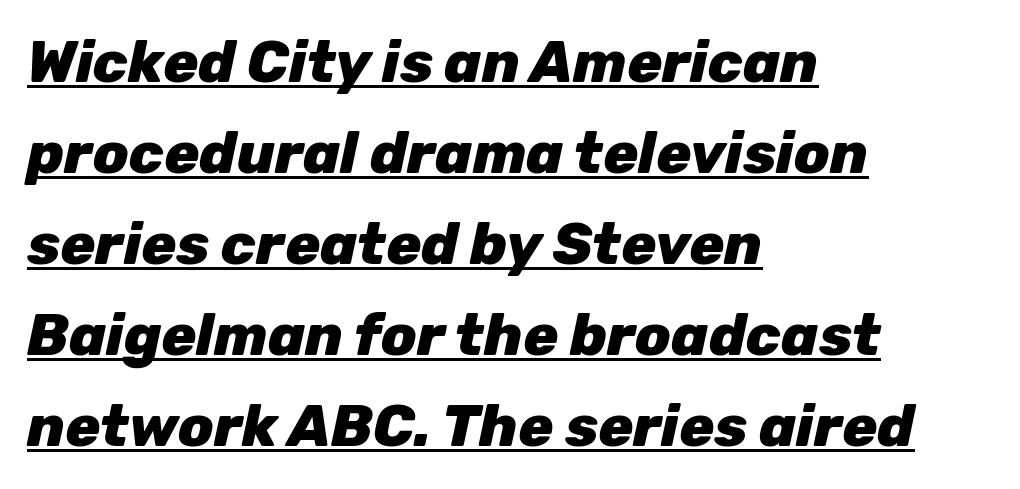
Visually the block forms a straight wall on the left and a jagged coastline on the right. Looks like regular typesetting: each glyph gets only the width it needs. Each new line begins a customary step beneath the previous one. Chunky letters — that's bold for sure. Honestly, the letter spacing is just normal — you wouldn't notice it. The lettering is marked with a stroke running underneath it.
